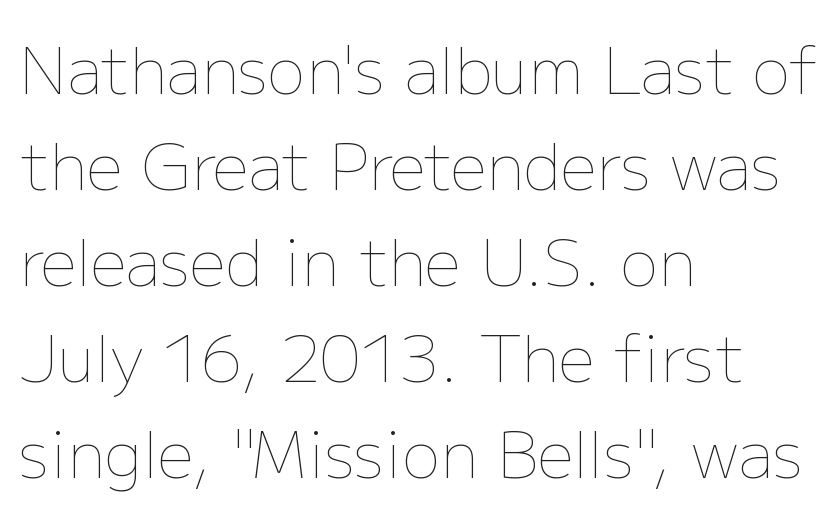
Q: Is the text bold? A: No.
Q: Is the text italic (slanted)? A: No, it is upright.
Q: Is the text underlined? A: No.
Q: How is the paragraph aligned? A: Left-aligned.
Q: Is the spacing between letters normal or unusually wide? A: Normal.
Q: Is the spacing between lines tight, normal or loose? A: Normal.
Q: Width (condensed, normal, or wide)? A: Normal.
Q: Stroke contrast? A: Low.
Q: x-height? A: Medium.
Q: Monospaced? A: No.
